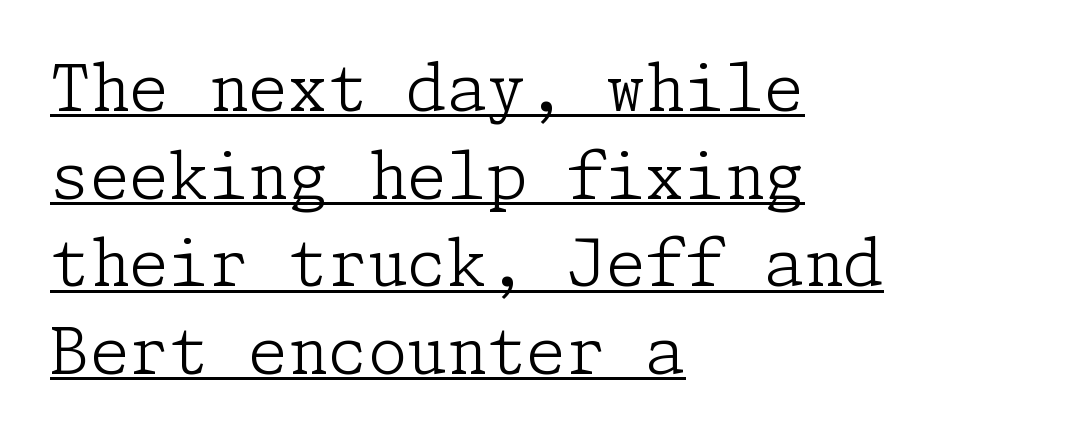
Notice how the passage keeps a crisp vertical edge on the left only. What decoration does the sample have? An underline. Heft: none added — not bold. The typeface chosen for these lines features serifs.
